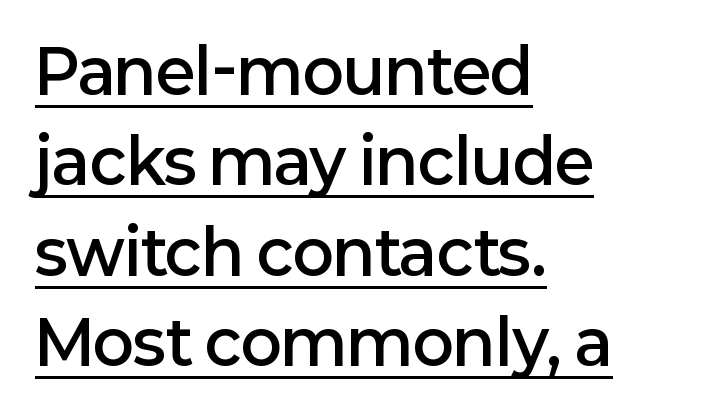
{"serif": "no", "italic": "no", "bold": "semi", "weight": "semibold", "width": "normal", "stroke_contrast": "low", "x_height": "medium", "monospaced": "no", "underline": "yes", "align": "left", "line_spacing": "normal", "line_spacing_ratio": 1.48, "letter_spacing": "normal", "letter_spacing_em": 0.0, "glyph_px": 61}
